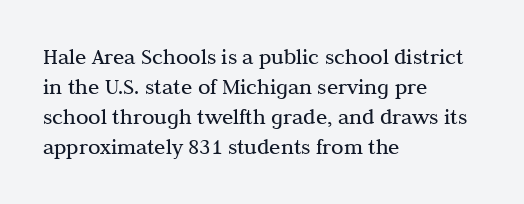
Teacher's note: observe the even left margin — that is flush-left alignment. Does extra space separate the letters? No, they use regular spacing. In terms of posture, this sample is upright. The glyphs are unaccompanied by any horizontal stroke below them. The lines sit at an ordinary, default distance from one another.
